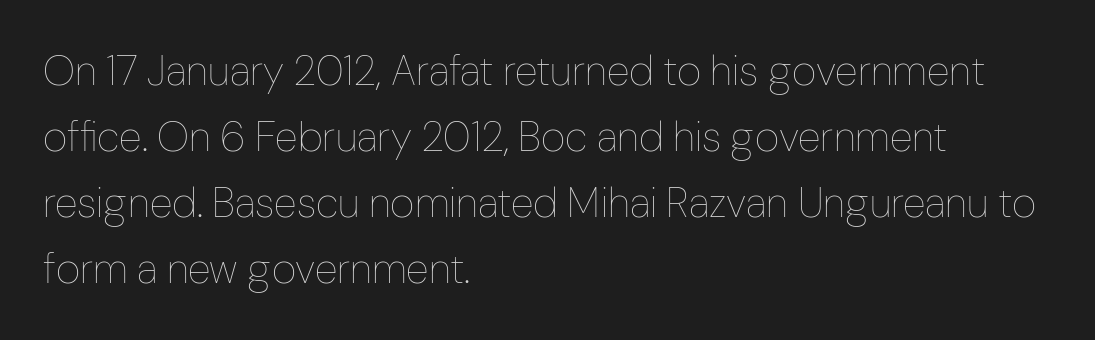
{"italic": "no", "bold": "no", "weight": "thin", "width": "condensed", "stroke_contrast": "low", "x_height": "medium", "monospaced": "no", "underline": "no", "align": "left", "line_spacing": "normal", "line_spacing_ratio": 1.57, "letter_spacing": "normal", "letter_spacing_em": 0.0, "glyph_px": 42}
